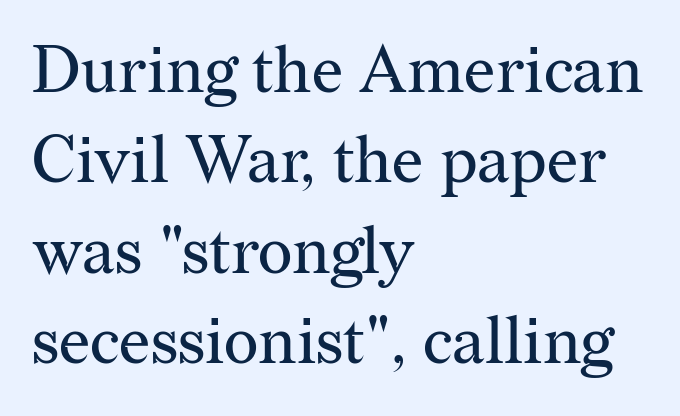
The image shows 66 px regular-weight serif type, upright; set left-aligned, normal line spacing (1.37x), normal letter spacing, not underlined; medium stroke contrast and a medium x-height.
